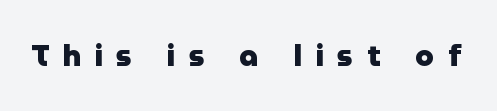
{"serif": "no", "italic": "no", "bold": "yes", "weight": "heavy", "width": "normal", "stroke_contrast": "low", "x_height": "medium", "monospaced": "no", "underline": "no", "letter_spacing": "wide", "letter_spacing_em": 0.45, "glyph_px": 30}
